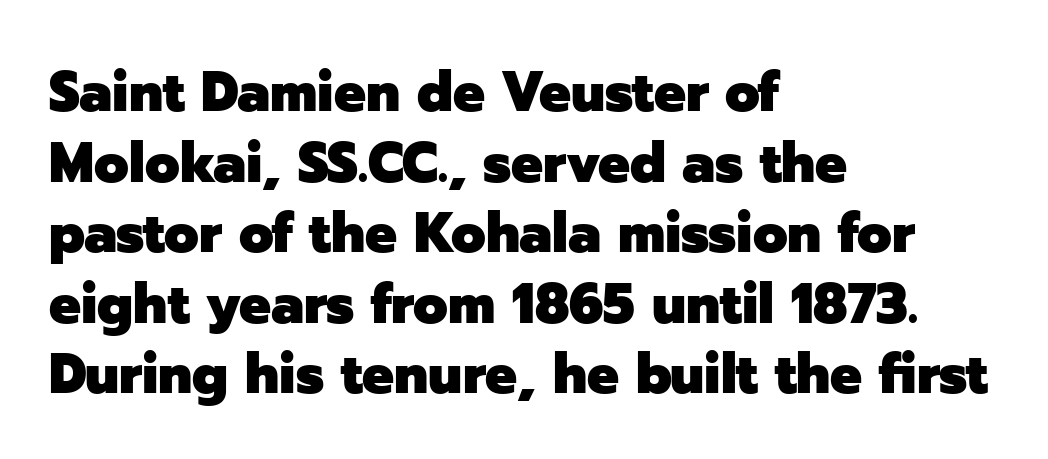
The image shows 56 px heavy sans-serif type, upright; set left-aligned, normal line spacing (1.26x), normal letter spacing, not underlined; low stroke contrast and a medium x-height.
